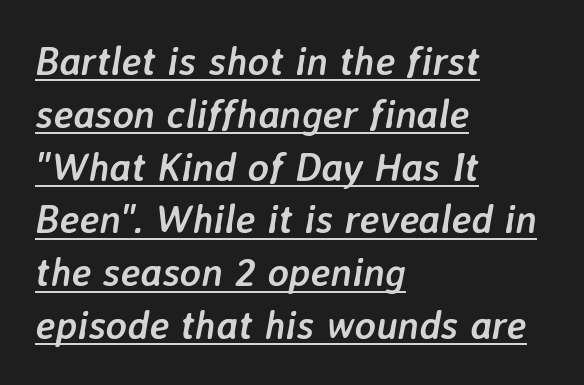
Is there much room between lines? A standard amount, neither cramped nor airy. A continuous stroke trails under the words, as in a hyperlink. This sample is left-justified, so line endings fall wherever the words run out. These lines carry a lot of weight — the face is fully bold. The tracking reads as untouched default to a designer's eye. If you drew a line through each stem, it would be angled.
